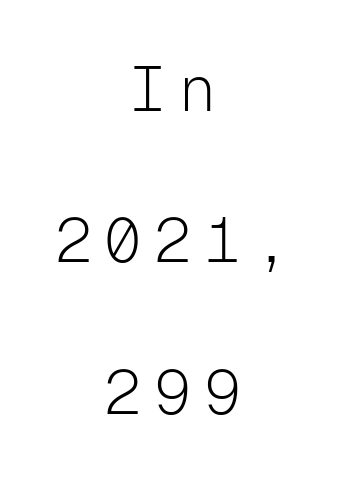
The image shows 62 px light sans-serif type, upright, monospaced; set centered, loose line spacing (2.44x), unusually wide letter spacing (+0.2 em), not underlined; low stroke contrast and a medium x-height.
